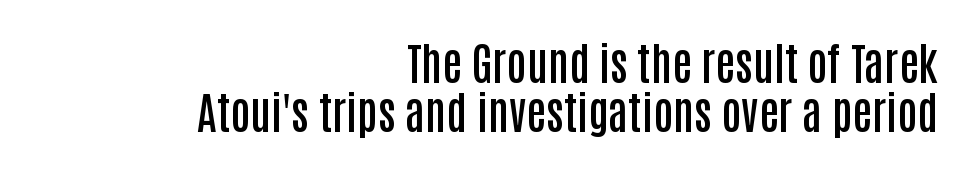
Q: Is the text bold? A: Semi-bold.
Q: Is the text italic (slanted)? A: No, it is upright.
Q: Is the typeface a serif or a sans-serif typeface? A: Sans-serif.
Q: Is the text underlined? A: No.
Q: How is the paragraph aligned? A: Right-aligned.
Q: Is the spacing between letters normal or unusually wide? A: Normal.
Q: Is the spacing between lines tight, normal or loose? A: Tight.
Q: Width (condensed, normal, or wide)? A: Condensed.
Q: Stroke contrast? A: Low.
Q: x-height? A: Large.
Q: Monospaced? A: No.
